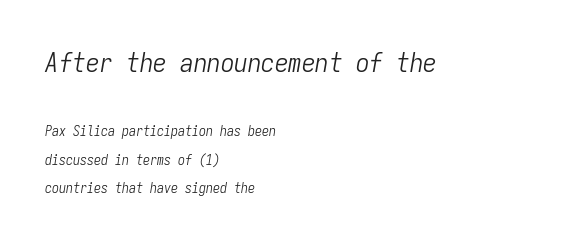
The image shows 27 px text type, italic (leaning right); set left-aligned, loose line spacing (2.05x), normal letter spacing, not underlined; the first (top) block is 1.93x larger.
